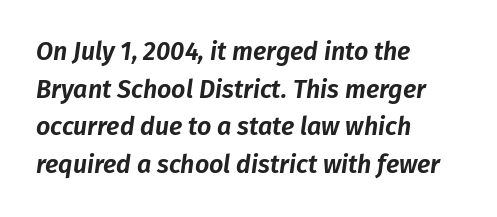
{"italic": "yes", "lean": "right", "slant_degrees": 8, "underline": "no", "align": "left", "line_spacing": "normal", "line_spacing_ratio": 1.51, "letter_spacing": "normal", "letter_spacing_em": 0.0, "glyph_px": 25}
